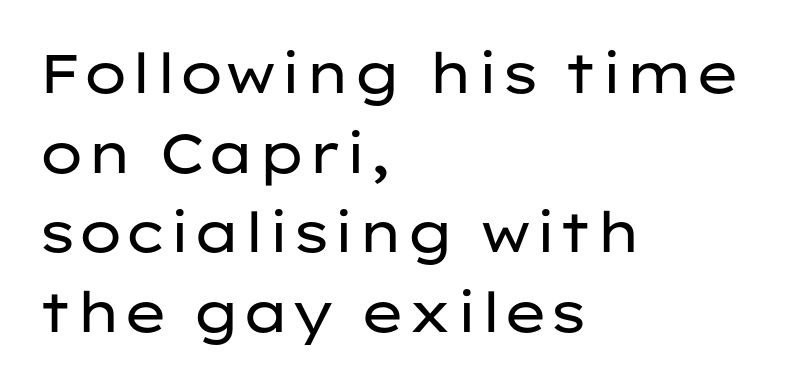
Q: Is the text bold? A: No.
Q: Is the text italic (slanted)? A: No, it is upright.
Q: Is the typeface a serif or a sans-serif typeface? A: Sans-serif.
Q: Is the text underlined? A: No.
Q: How is the paragraph aligned? A: Left-aligned.
Q: Is the spacing between letters normal or unusually wide? A: Normal.
Q: Is the spacing between lines tight, normal or loose? A: Normal.
Q: Width (condensed, normal, or wide)? A: Wide.
Q: Stroke contrast? A: Low.
Q: x-height? A: Medium.
Q: Monospaced? A: No.
